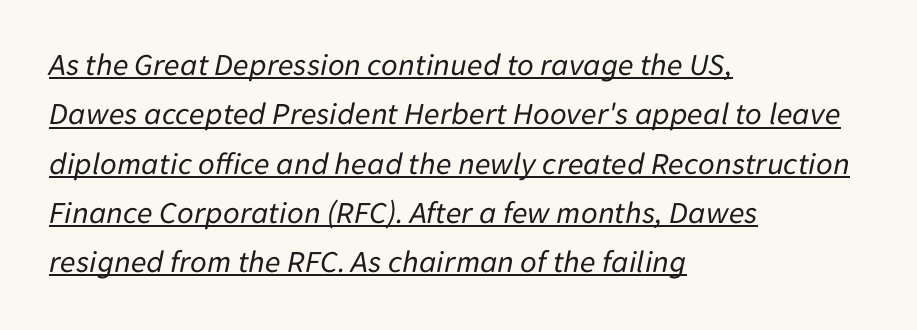
The image shows 32 px regular-weight type, italic (leaning right); set left-aligned, normal line spacing (1.54x), normal letter spacing, underlined; low stroke contrast and a medium x-height.
